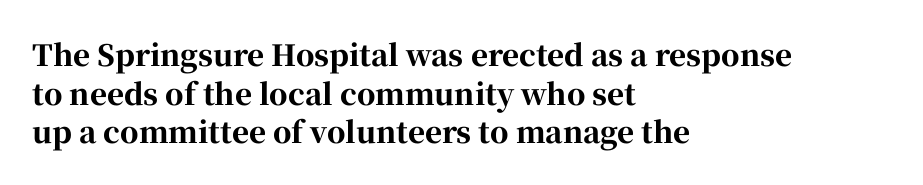
{"serif": "yes", "italic": "no", "bold": "yes", "weight": "bold", "width": "normal", "stroke_contrast": "high", "x_height": "medium", "monospaced": "no", "underline": "no", "align": "left", "line_spacing": "normal", "line_spacing_ratio": 1.33, "letter_spacing": "normal", "letter_spacing_em": 0.0, "glyph_px": 29}
